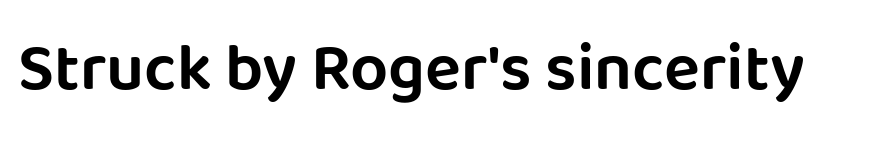
Q: Is the text italic (slanted)? A: No, it is upright.
Q: Is the typeface a serif or a sans-serif typeface? A: Sans-serif.
Q: Is the text underlined? A: No.
Q: Is the spacing between letters normal or unusually wide? A: Normal.
Q: Width (condensed, normal, or wide)? A: Normal.
Q: Stroke contrast? A: Low.
Q: x-height? A: Large.
Q: Monospaced? A: No.
